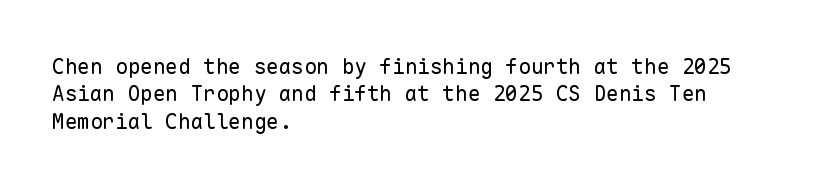
Reading down the block, your eye returns to a fixed left position each line. The weight tops out at a normal text grade. Interline gaps are of average width in this sample. The letters sit at their default tracking, neither squeezed nor spread.
